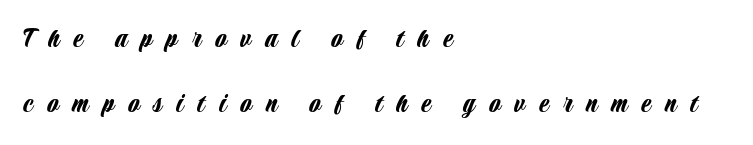
Layout note: lines flush left. One glance says open: line gaps are wider than usual. A typesetter would label this face a sans. The rendering uses natural spacing where letterforms have individual widths.
